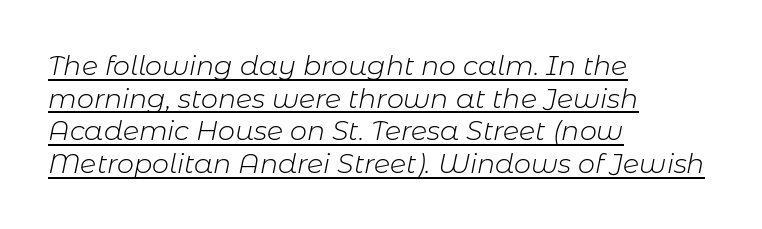
One-word summary of the alignment: left. The typeface has the unassuming heft of standard copy or less. Glance below the letters and you will spot a drawn line. Nothing unusual about the tracking: characters are spaced as the font intends. Rendered with sloped, italic letterforms.
